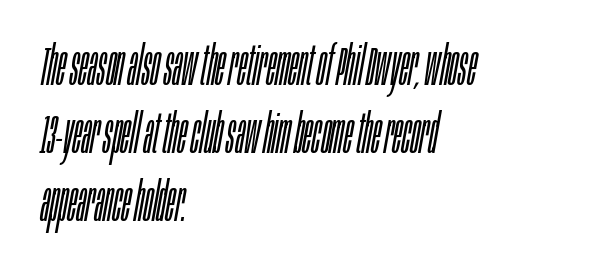
The face used here has a pronounced slope to its letters. Stem width sits at or under what a default text font uses. The gaps between neighbouring characters are ordinary and unremarkable. Only glyphs here, with clear space below each row. The passage is arranged the way most books set body copy — flush left.
